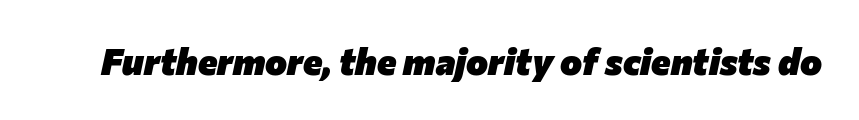
Q: Is the text bold? A: Yes.
Q: Is the text italic (slanted)? A: Yes, it leans right by about 12 degrees.
Q: Is the text underlined? A: No.
Q: Is the spacing between letters normal or unusually wide? A: Normal.
Q: Width (condensed, normal, or wide)? A: Normal.
Q: Stroke contrast? A: Low.
Q: x-height? A: Medium.
Q: Monospaced? A: No.
